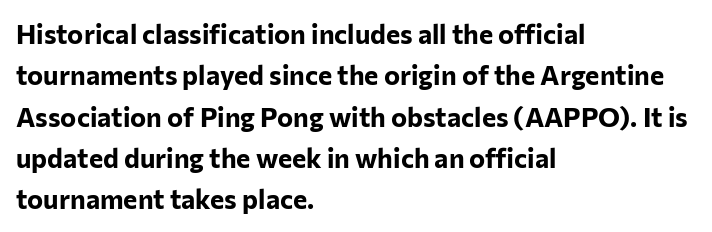
{"italic": "no", "bold": "yes", "underline": "no", "align": "left", "line_spacing": "normal", "line_spacing_ratio": 1.53, "letter_spacing": "normal", "letter_spacing_em": 0.0, "glyph_px": 27}
